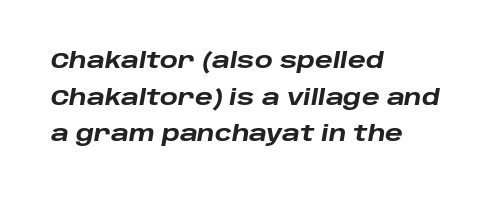
Q: Is the text bold? A: Yes.
Q: Is the text italic (slanted)? A: Yes, it leans right by about 10 degrees.
Q: Is the text underlined? A: No.
Q: How is the paragraph aligned? A: Left-aligned.
Q: Is the spacing between letters normal or unusually wide? A: Normal.
